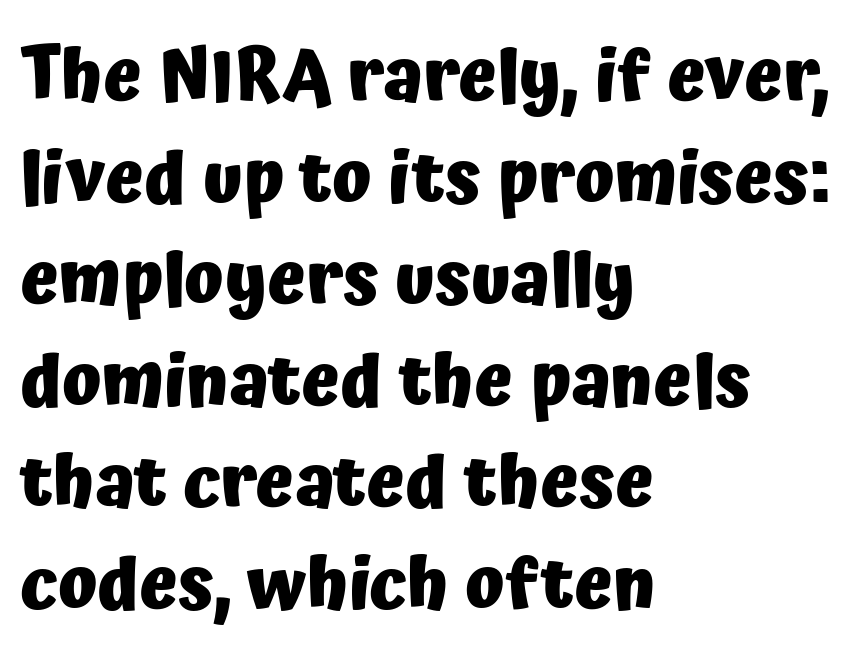
This rendering employs a face without finishing strokes, i.e., a sans-serif. Think of a printed novel: that variable character pitch is what you see here. These lines were composed using upright roman letters. These lines sit exactly where default settings would place them. Its strokes are broad and dark, the hallmark of bold type.
